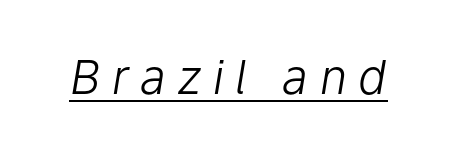
Q: Is the text bold? A: No.
Q: Is the text italic (slanted)? A: Yes, it leans right by about 9 degrees.
Q: Is the text underlined? A: Yes.
Q: Is the spacing between letters normal or unusually wide? A: Unusually wide.
Q: Width (condensed, normal, or wide)? A: Normal.
Q: Stroke contrast? A: Low.
Q: x-height? A: Medium.
Q: Monospaced? A: No.
